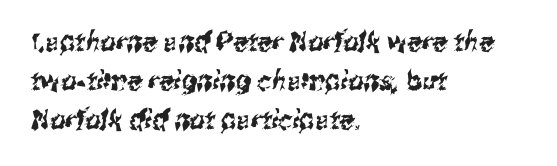
Short note: letters normally spaced. Baseline-to-baseline distance is the conventional proportion of letter height. Short and long lines alike share a common starting point at left. A clean baseline with only descenders dipping below it.
